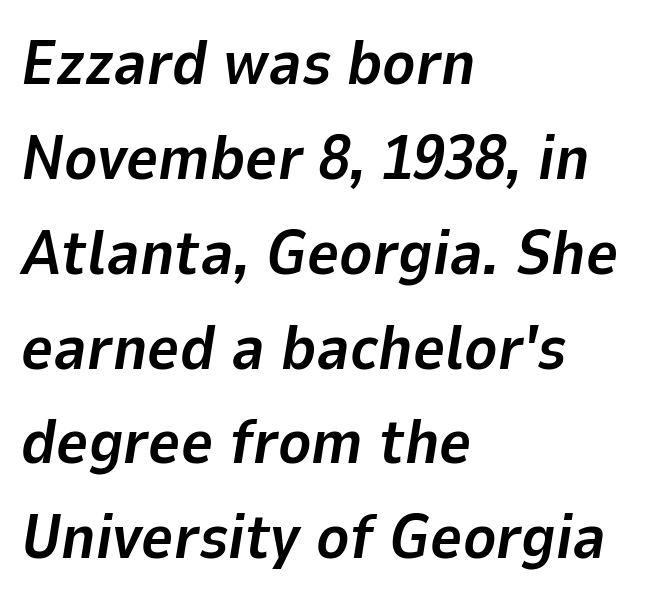
The image shows 62 px bold type, italic (leaning right); set left-aligned, normal line spacing (1.53x), normal letter spacing, not underlined; low stroke contrast and a medium x-height.
